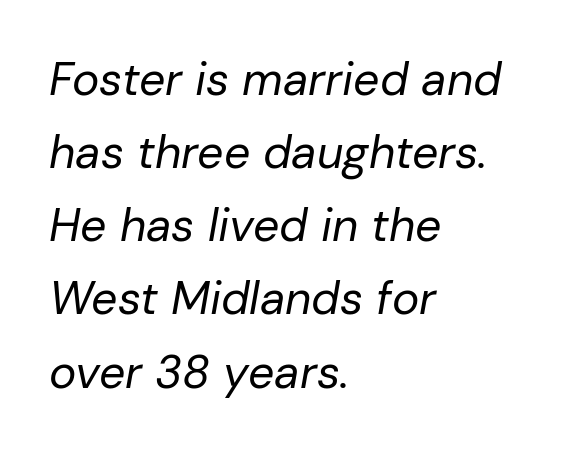
Q: Is the text bold? A: No.
Q: Is the text italic (slanted)? A: Yes, it leans right by about 10 degrees.
Q: Is the text underlined? A: No.
Q: How is the paragraph aligned? A: Left-aligned.
Q: Is the spacing between letters normal or unusually wide? A: Normal.
Q: Is the spacing between lines tight, normal or loose? A: Normal.
Q: Width (condensed, normal, or wide)? A: Normal.
Q: Stroke contrast? A: Low.
Q: x-height? A: Medium.
Q: Monospaced? A: No.
